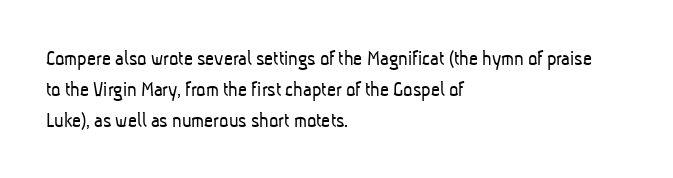
{"bold": "no", "underline": "no", "align": "left", "line_spacing": "normal", "line_spacing_ratio": 1.4, "letter_spacing": "normal", "letter_spacing_em": 0.0, "glyph_px": 22}
